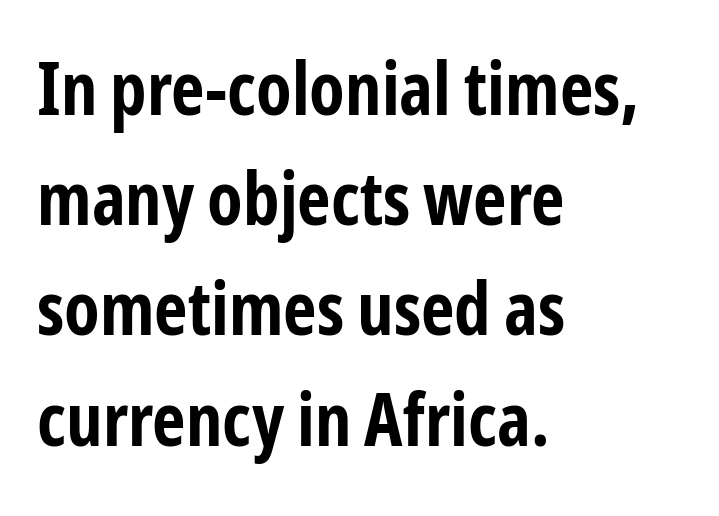
Q: Is the text bold? A: Yes.
Q: Is the text italic (slanted)? A: No, it is upright.
Q: Is the typeface a serif or a sans-serif typeface? A: Sans-serif.
Q: Is the text underlined? A: No.
Q: How is the paragraph aligned? A: Left-aligned.
Q: Is the spacing between letters normal or unusually wide? A: Normal.
Q: Is the spacing between lines tight, normal or loose? A: Normal.
Q: Width (condensed, normal, or wide)? A: Condensed.
Q: Stroke contrast? A: Low.
Q: x-height? A: Medium.
Q: Monospaced? A: No.
